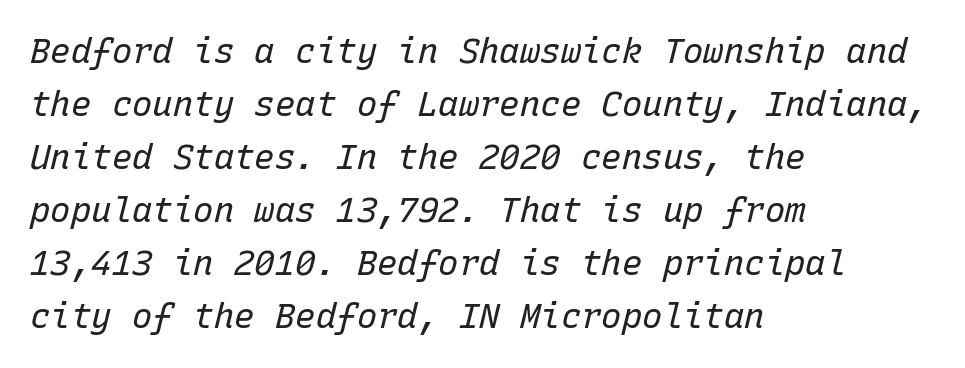
Q: Is the text bold? A: No.
Q: Is the text italic (slanted)? A: Yes, it leans right by about 15 degrees.
Q: Is the text underlined? A: No.
Q: How is the paragraph aligned? A: Left-aligned.
Q: Is the spacing between letters normal or unusually wide? A: Normal.
Q: Is the spacing between lines tight, normal or loose? A: Normal.
Q: Width (condensed, normal, or wide)? A: Normal.
Q: Stroke contrast? A: Low.
Q: x-height? A: Medium.
Q: Monospaced? A: Yes.
